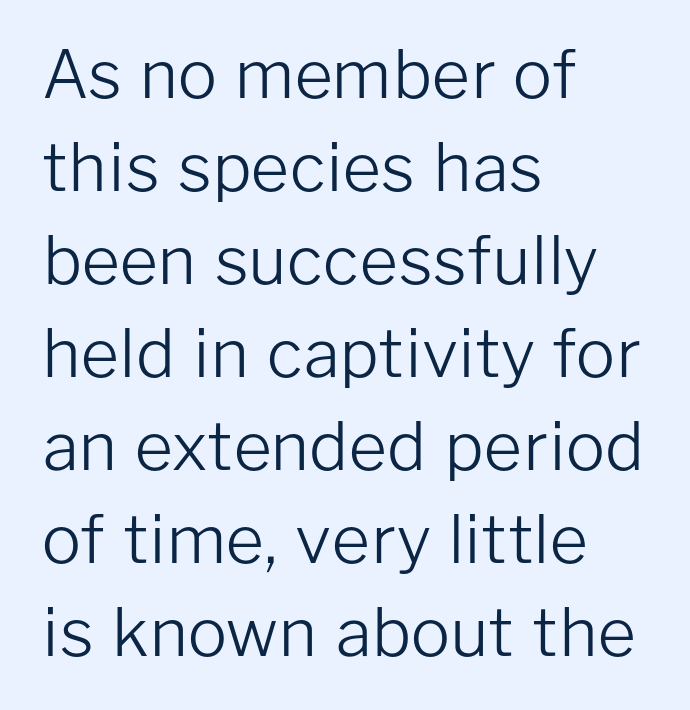
The image shows 66 px light sans-serif type, upright; set left-aligned, normal line spacing (1.41x), normal letter spacing, not underlined; low stroke contrast and a medium x-height.
